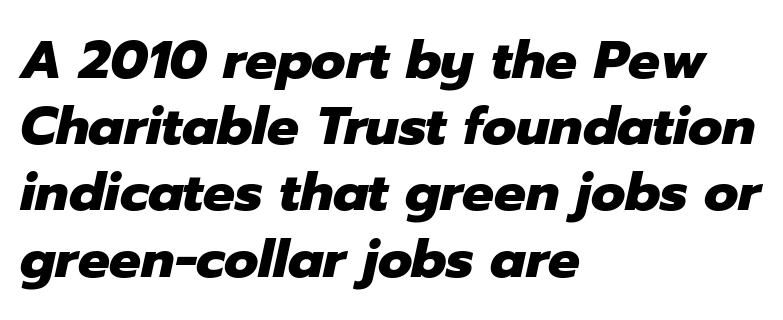
Is this a fixed-width face? No — the glyphs have proportional, varying widths. A dark, heavy texture on the line: the type is bold. Quick note: italic. The rendering keeps characters at their native spacing. The rows are spaced the way most documents space them.
